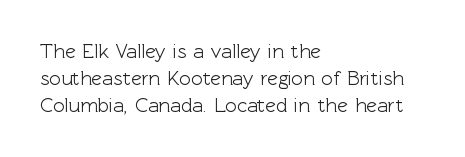
The image shows 20 px text type, upright; set left-aligned, normal line spacing (1.34x), normal letter spacing, not underlined.
